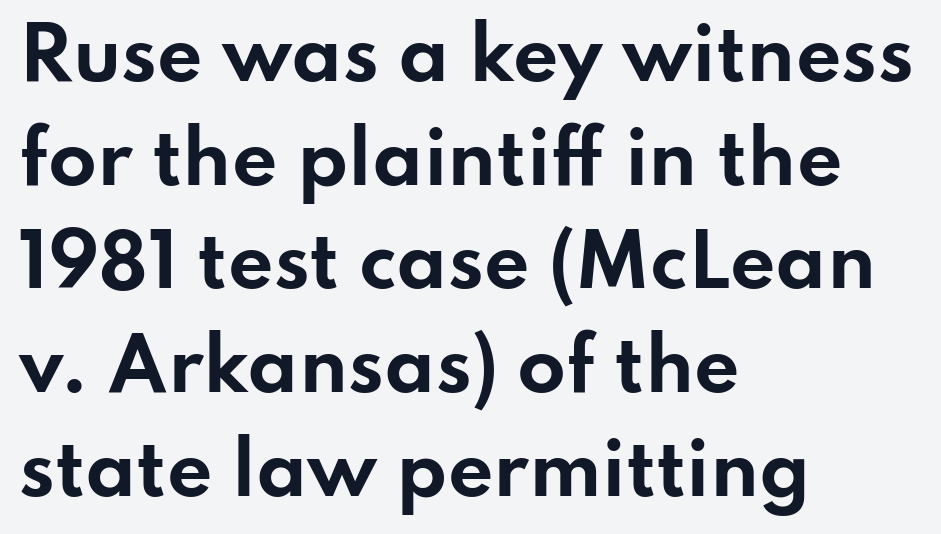
{"serif": "no", "italic": "no", "bold": "yes", "weight": "bold", "width": "wide", "stroke_contrast": "low", "x_height": "small", "monospaced": "no", "underline": "no", "align": "left", "line_spacing": "normal", "line_spacing_ratio": 1.46, "letter_spacing": "normal", "letter_spacing_em": 0.0, "glyph_px": 71}
